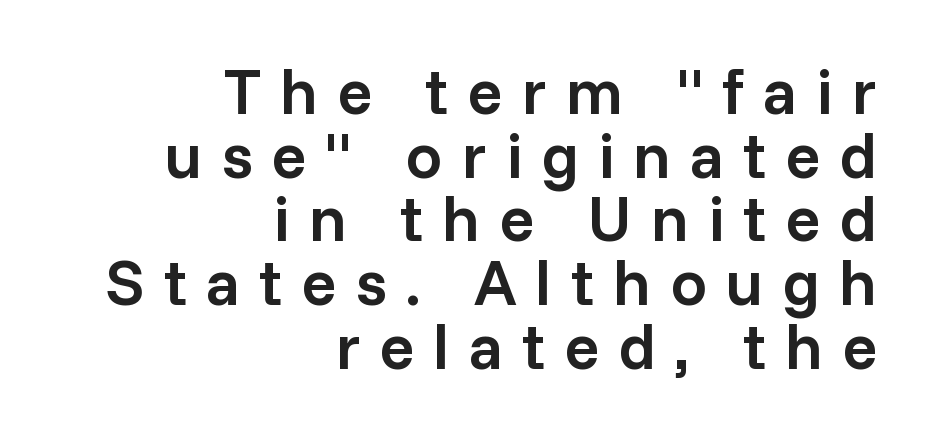
Is there any slant? The stems are plumb. In CSS terms this would be text-align: right. Varying glyph widths throughout — classic text-font behaviour. Observe the wide spacing: letters keep a clear distance from each other.
